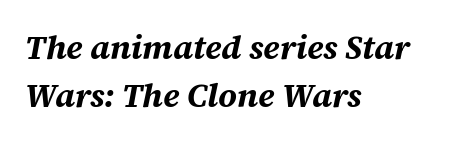
The setting favours the left margin, as ordinary paragraphs usually do. Standard letterfit; no display-style spreading of the glyphs. Compared with typical paragraphs, the rows here are spaced about the same. You could not count columns in this text — the font is proportionally spaced. Slanted lettering throughout. Look at the stroke-to-counter ratio: heavy, a bold.
